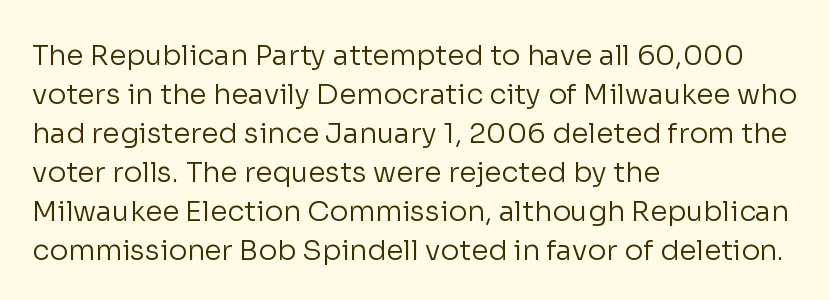
The image shows 28 px regular-weight sans-serif type, upright; set left-aligned, normal line spacing (1.39x), normal letter spacing, not underlined; low stroke contrast and a medium x-height.
